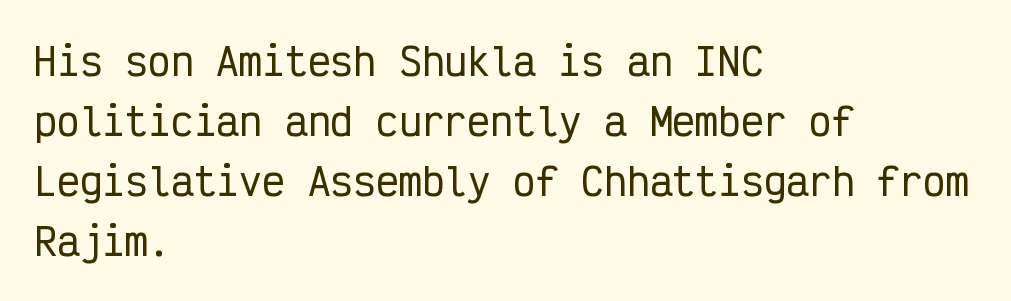
{"serif": "no", "italic": "no", "width": "condensed", "stroke_contrast": "low", "x_height": "medium", "monospaced": "yes", "underline": "no", "align": "left", "line_spacing": "normal", "line_spacing_ratio": 1.58, "letter_spacing": "normal", "letter_spacing_em": 0.0, "glyph_px": 38}
